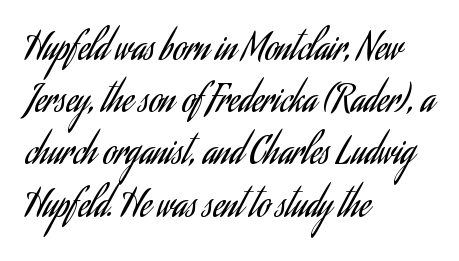
The image shows 36 px regular-weight, condensed sans-serif type; set left-aligned, normal line spacing (1.45x), normal letter spacing, not underlined; low stroke contrast and a small x-height.
